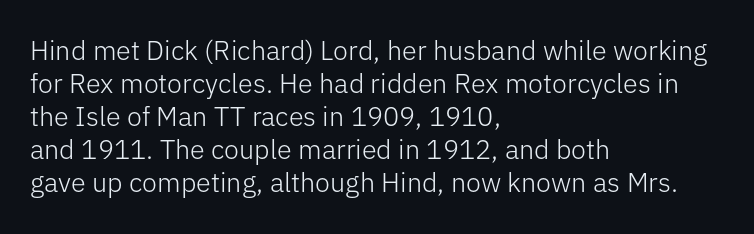
{"italic": "no", "bold": "no", "underline": "no", "align": "left", "line_spacing_ratio": 1.22, "letter_spacing": "normal", "letter_spacing_em": 0.0, "glyph_px": 27}
